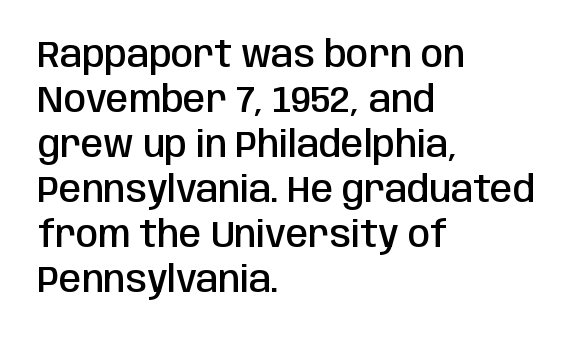
Any mark beneath the type? The region is blank. Glyph-to-glyph distance matches everyday printed text. Horizontal bands of white between lines are of average thickness. This rendering uses left alignment, leaving the right contour irregular.
